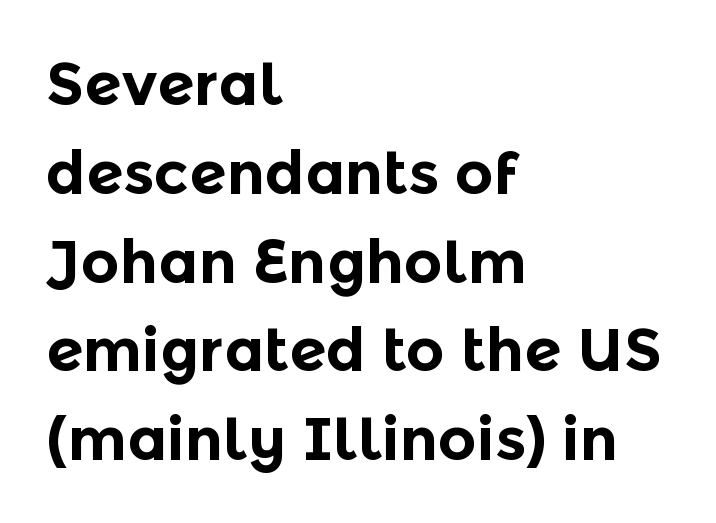
{"serif": "no", "italic": "no", "bold": "yes", "weight": "bold", "width": "normal", "x_height": "medium", "monospaced": "no", "underline": "no", "align": "left", "line_spacing": "normal", "line_spacing_ratio": 1.48, "letter_spacing": "normal", "letter_spacing_em": 0.0, "glyph_px": 60}
